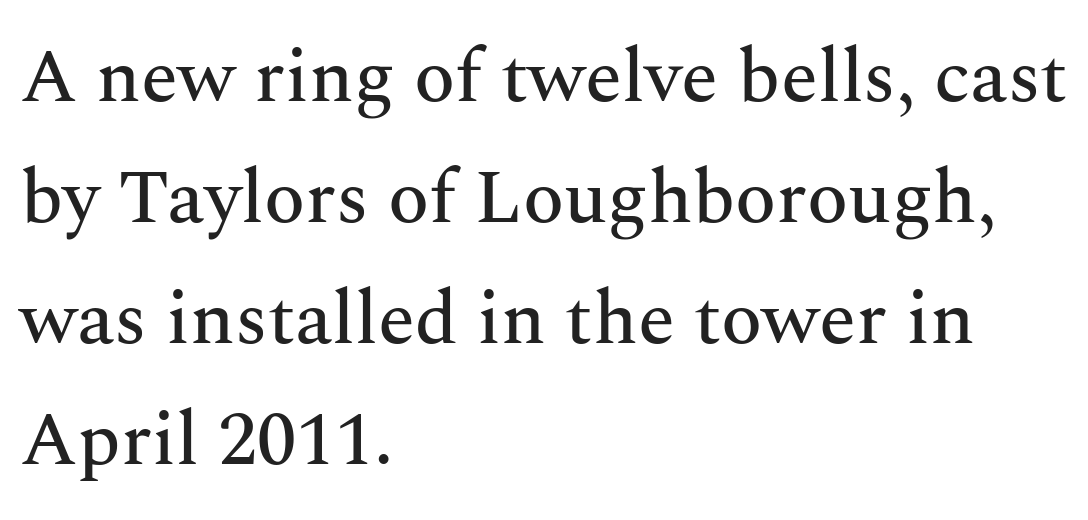
The image shows 76 px serif type, upright; set left-aligned, normal line spacing (1.59x), normal letter spacing, not underlined; medium stroke contrast and a medium x-height.
